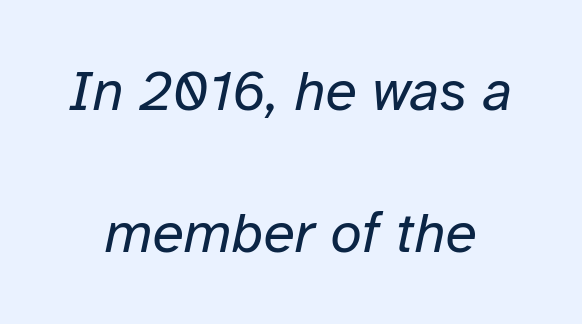
{"italic": "yes", "lean": "right", "slant_degrees": 12, "bold": "no", "weight": "regular", "width": "normal", "stroke_contrast": "low", "x_height": "medium", "monospaced": "no", "underline": "no", "line_spacing": "loose", "line_spacing_ratio": 2.49, "letter_spacing": "normal", "letter_spacing_em": 0.0, "glyph_px": 57}
